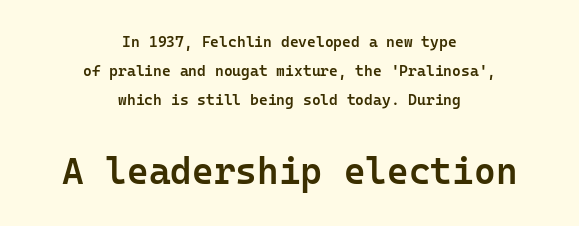
The lettering holds an erect, upright posture throughout. The lines in this sample share a center point and differ in where they start and stop. The line texture is even and compact thanks to regular tracking. The specimen omits any rule beneath the text block's lines.
